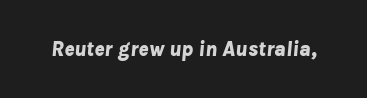
Q: Is the text bold? A: Yes.
Q: Is the text italic (slanted)? A: Yes, it leans right by about 8 degrees.
Q: Is the text underlined? A: No.
Q: Is the spacing between letters normal or unusually wide? A: Normal.
